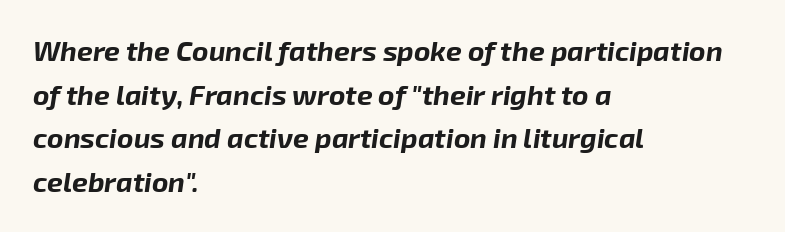
Q: Is the text bold? A: Yes.
Q: Is the text italic (slanted)? A: Yes, it leans right by about 8 degrees.
Q: Is the text underlined? A: No.
Q: How is the paragraph aligned? A: Left-aligned.
Q: Is the spacing between letters normal or unusually wide? A: Normal.
Q: Is the spacing between lines tight, normal or loose? A: Normal.
Q: Width (condensed, normal, or wide)? A: Normal.
Q: Stroke contrast? A: Low.
Q: x-height? A: Medium.
Q: Monospaced? A: No.
